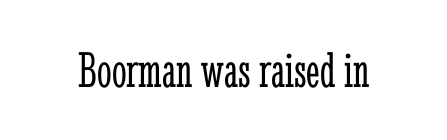
Q: Is the text bold? A: No.
Q: Is the text italic (slanted)? A: No, it is upright.
Q: Is the typeface a serif or a sans-serif typeface? A: Serif.
Q: Is the text underlined? A: No.
Q: Is the spacing between letters normal or unusually wide? A: Normal.
Q: Width (condensed, normal, or wide)? A: Condensed.
Q: Stroke contrast? A: Low.
Q: x-height? A: Medium.
Q: Monospaced? A: No.
